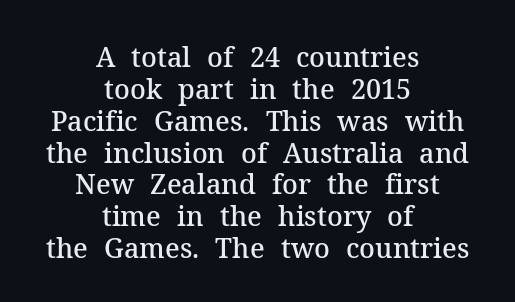
Q: Is the text bold? A: Semi-bold.
Q: Is the text italic (slanted)? A: No, it is upright.
Q: Is the text underlined? A: No.
Q: How is the paragraph aligned? A: Centered.
Q: Is the spacing between letters normal or unusually wide? A: Normal.
